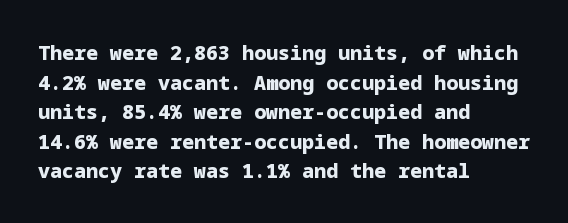
{"italic": "no", "bold": "yes", "underline": "no", "align": "left", "line_spacing": "normal", "line_spacing_ratio": 1.48, "letter_spacing": "normal", "letter_spacing_em": 0.0, "glyph_px": 20}
